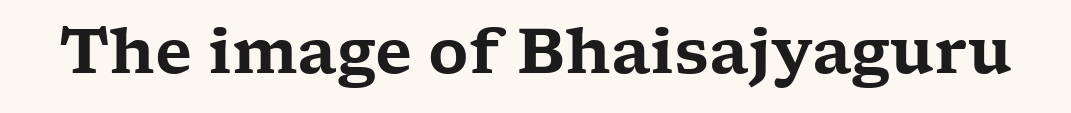
Q: Is the text italic (slanted)? A: No, it is upright.
Q: Is the typeface a serif or a sans-serif typeface? A: Serif.
Q: Is the text underlined? A: No.
Q: Is the spacing between letters normal or unusually wide? A: Normal.
Q: Width (condensed, normal, or wide)? A: Wide.
Q: Stroke contrast? A: Low.
Q: x-height? A: Medium.
Q: Monospaced? A: No.
